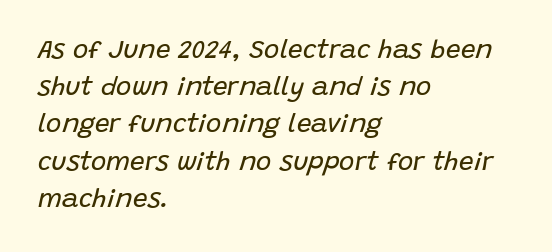
The image shows 26 px text type, italic (leaning right); set left-aligned, normal line spacing (1.43x), normal letter spacing, not underlined.
